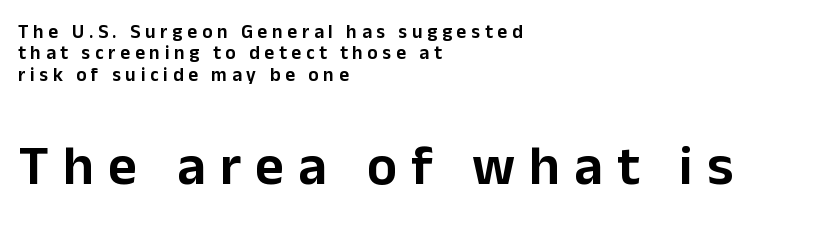
Typesetter's note — lower block bumped up in size, upper block left smaller. Short and long lines alike share a common starting point at left. The glyphs in this specimen are sans serif. You could not count columns in this text — the font is proportionally spaced. Short note: letters widely spaced.
